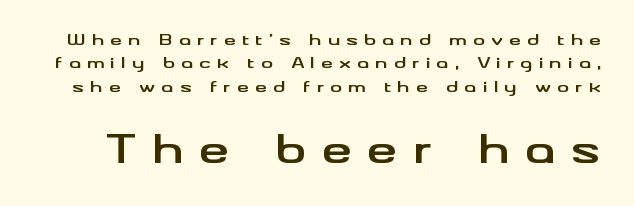
The image shows 38 px bold, wide sans-serif type, upright; set normal line spacing (1.56x), unusually wide letter spacing (+0.41 em), not underlined; the second (bottom) block is 2.53x larger; medium stroke contrast and a small x-height.
